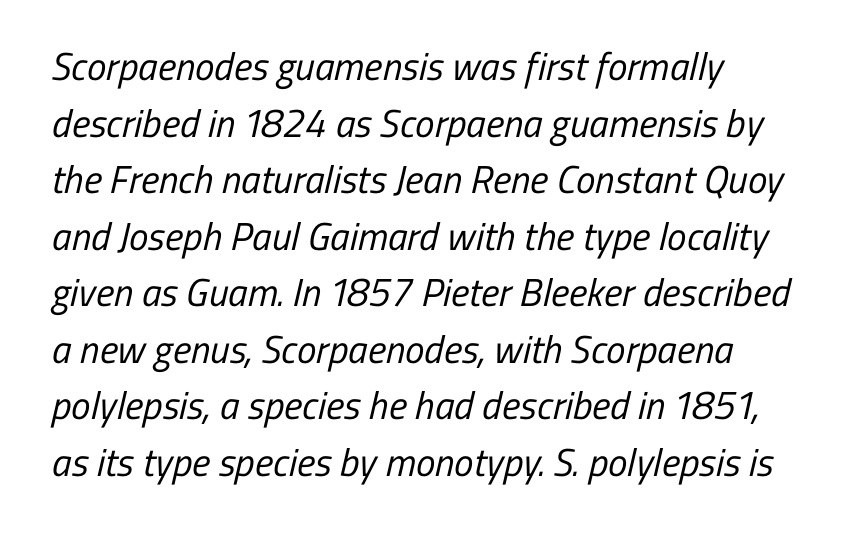
Honestly, there is no underline to notice here at all. This sample is left-justified, so line endings fall wherever the words run out. What kind of face is this? One without serifs — a sans. There is no visible air inserted between adjacent glyphs. Weight class: somewhere from thin through regular.
